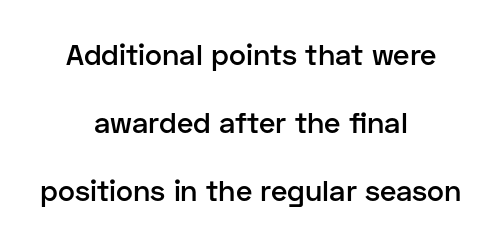
Think of a printed novel: that variable character pitch is what you see here. Slightly chunky letters — semibold, I'd say, not full bold. Interline gaps are noticeably wide in this sample. Standard letterfit; no display-style spreading of the glyphs. Tall strokes in this sample are plumb rather than angled.
